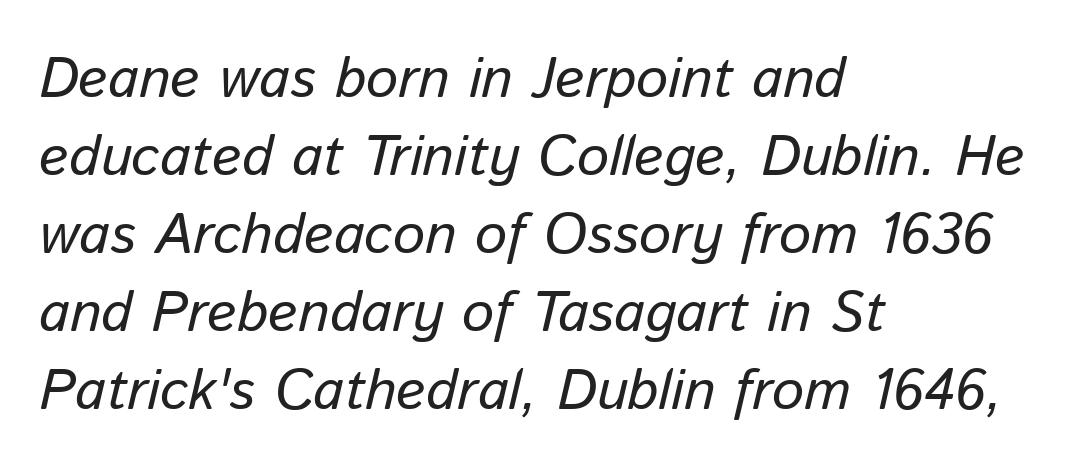
Q: Is the text bold? A: No.
Q: Is the text italic (slanted)? A: Yes, it leans right by about 13 degrees.
Q: Is the text underlined? A: No.
Q: How is the paragraph aligned? A: Left-aligned.
Q: Is the spacing between letters normal or unusually wide? A: Normal.
Q: Is the spacing between lines tight, normal or loose? A: Normal.
Q: Width (condensed, normal, or wide)? A: Normal.
Q: Stroke contrast? A: Low.
Q: x-height? A: Medium.
Q: Monospaced? A: No.
